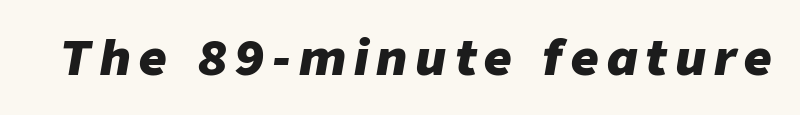
Q: Is the text bold? A: Yes.
Q: Is the text italic (slanted)? A: Yes, it leans right by about 9 degrees.
Q: Is the text underlined? A: No.
Q: Width (condensed, normal, or wide)? A: Normal.
Q: Stroke contrast? A: Low.
Q: x-height? A: Medium.
Q: Monospaced? A: No.
